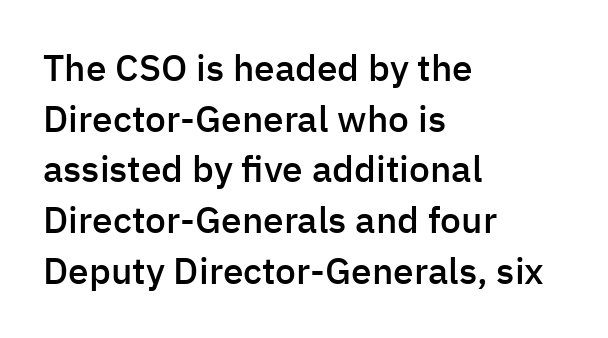
The image shows 37 px semibold sans-serif type, upright; set left-aligned, normal line spacing (1.37x), normal letter spacing, not underlined; low stroke contrast and a medium x-height.
